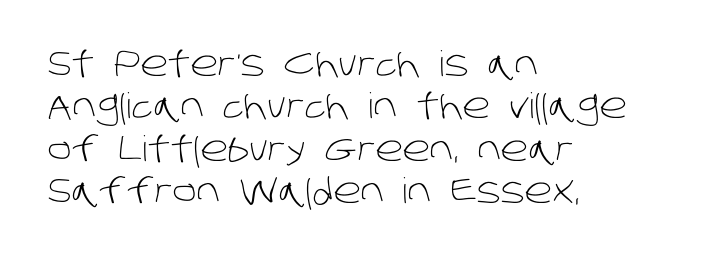
This rendering features lettering with no underline. Do the characters align in a grid? No, the font is proportional. Tracking here is standard; glyphs follow each other at the usual distance. Alignment: flush left. Stroke thickness stays within the range of a standard reading face or lighter. Stroke terminals: plain, sans-serif.
